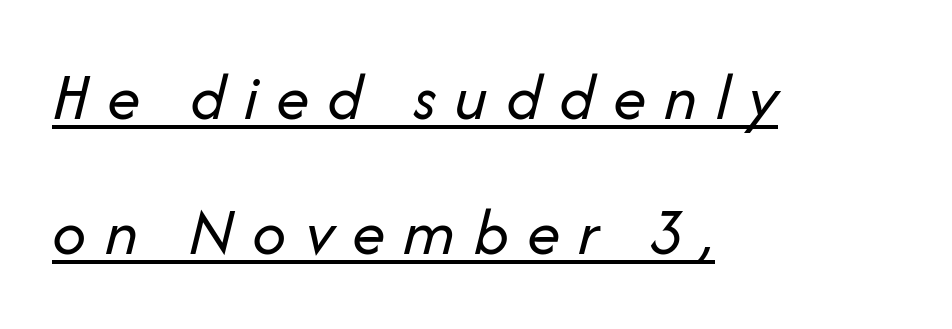
{"italic": "yes", "lean": "right", "slant_degrees": 14, "bold": "no", "weight": "regular", "width": "normal", "stroke_contrast": "low", "x_height": "medium", "monospaced": "no", "underline": "yes", "align": "left", "line_spacing": "loose", "line_spacing_ratio": 2.01, "letter_spacing": "wide", "letter_spacing_em": 0.27, "glyph_px": 67}
